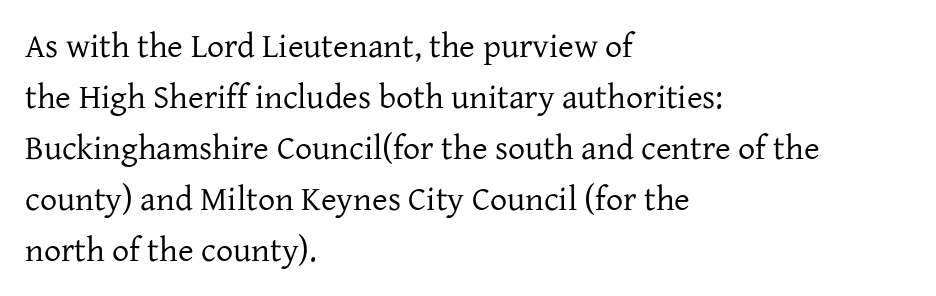
The image shows 34 px regular-weight serif type, upright; set left-aligned, normal line spacing (1.5x), normal letter spacing, not underlined; low stroke contrast and a medium x-height.
